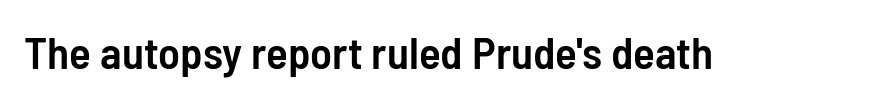
The image shows 45 px semibold, condensed sans-serif type, upright; set normal letter spacing, not underlined; low stroke contrast and a medium x-height.
